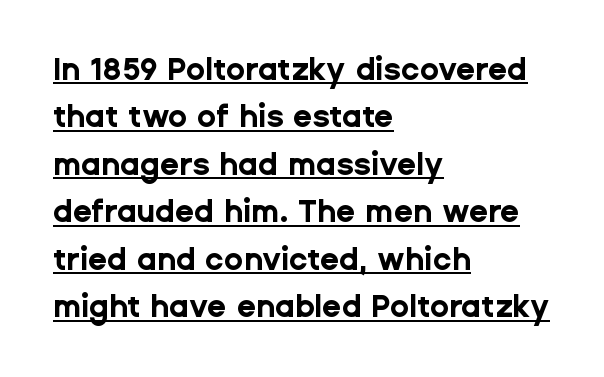
Q: Is the text bold? A: Yes.
Q: Is the text italic (slanted)? A: No, it is upright.
Q: Is the typeface a serif or a sans-serif typeface? A: Sans-serif.
Q: Is the text underlined? A: Yes.
Q: How is the paragraph aligned? A: Left-aligned.
Q: Is the spacing between letters normal or unusually wide? A: Normal.
Q: Is the spacing between lines tight, normal or loose? A: Normal.
Q: Width (condensed, normal, or wide)? A: Normal.
Q: Stroke contrast? A: Low.
Q: x-height? A: Medium.
Q: Monospaced? A: No.
